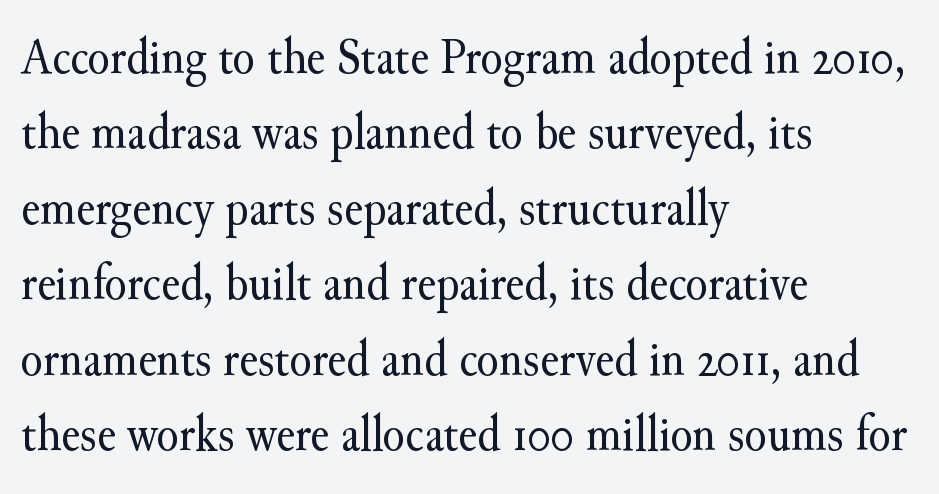
The image shows 51 px regular-weight serif type, upright; set left-aligned, normal line spacing (1.48x), normal letter spacing, not underlined; medium stroke contrast and a small x-height.
